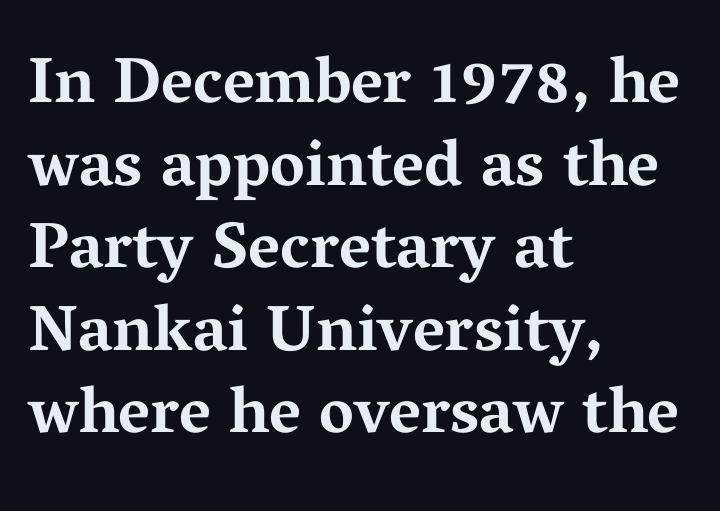
The image shows 65 px bold, wide serif type, upright; set left-aligned, normal line spacing (1.27x), normal letter spacing, not underlined; medium stroke contrast and a medium x-height.
